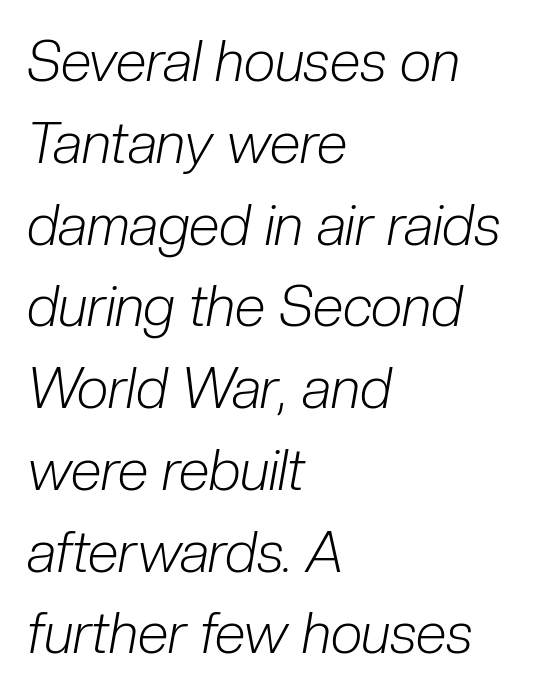
{"italic": "yes", "lean": "right", "slant_degrees": 10, "bold": "no", "weight": "light", "width": "condensed", "stroke_contrast": "low", "x_height": "medium", "monospaced": "no", "underline": "no", "align": "left", "line_spacing": "normal", "line_spacing_ratio": 1.46, "letter_spacing": "normal", "letter_spacing_em": 0.0, "glyph_px": 56}
